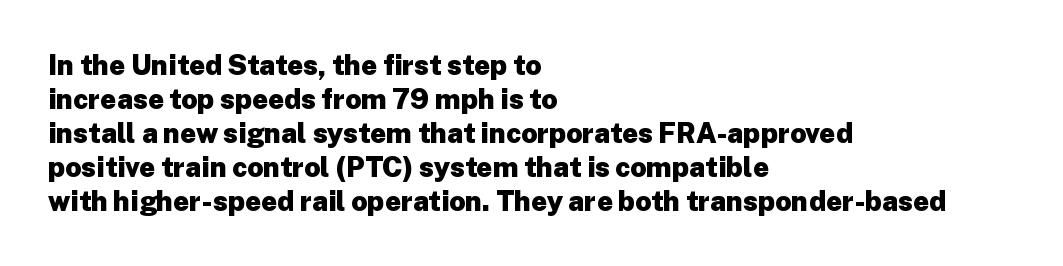
The image shows 28 px heavy sans-serif type, upright; set left-aligned, line spacing 1.21x, normal letter spacing, not underlined; low stroke contrast and a medium x-height.
